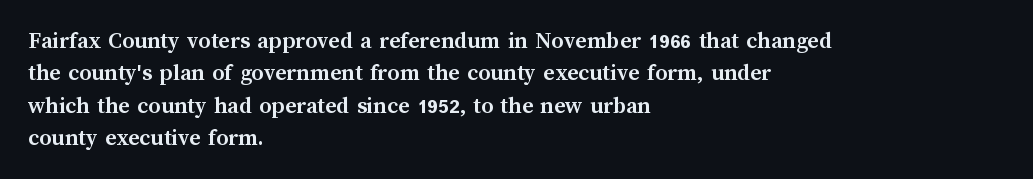
The image shows 24 px bold type, upright; set left-aligned, normal line spacing (1.35x), normal letter spacing, not underlined.
